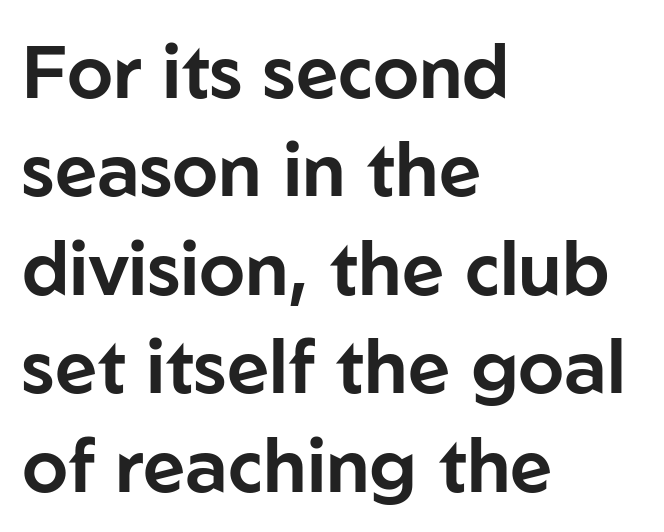
Q: Is the text italic (slanted)? A: No, it is upright.
Q: Is the typeface a serif or a sans-serif typeface? A: Sans-serif.
Q: Is the text underlined? A: No.
Q: How is the paragraph aligned? A: Left-aligned.
Q: Is the spacing between letters normal or unusually wide? A: Normal.
Q: Is the spacing between lines tight, normal or loose? A: Normal.
Q: Width (condensed, normal, or wide)? A: Normal.
Q: Stroke contrast? A: Low.
Q: x-height? A: Medium.
Q: Monospaced? A: No.
